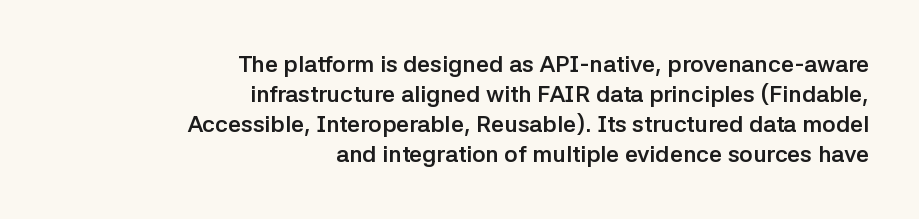
The type is set solid horizontally, with unmodified tracking. Notice how the stems are strictly vertical — no italics here. Each new line begins a customary step beneath the previous one. Decoration check: the copy has no underline. The face used here has the dense, thick strokes of a bold. Short and long lines alike share a common ending point at right.
